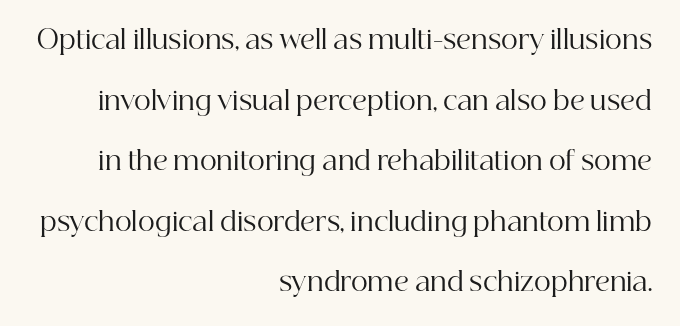
The image shows 26 px text type, upright; set right-aligned, loose line spacing (2.33x), normal letter spacing, not underlined.
